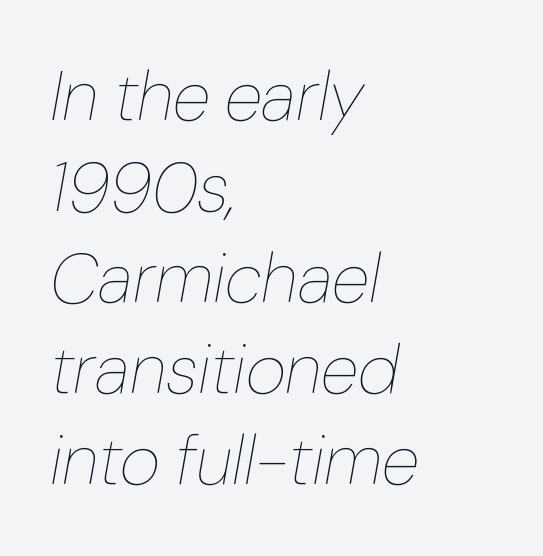
Q: Is the text bold? A: No.
Q: Is the text italic (slanted)? A: Yes, it leans right by about 10 degrees.
Q: Is the text underlined? A: No.
Q: How is the paragraph aligned? A: Left-aligned.
Q: Is the spacing between letters normal or unusually wide? A: Normal.
Q: Is the spacing between lines tight, normal or loose? A: Normal.
Q: Width (condensed, normal, or wide)? A: Normal.
Q: Stroke contrast? A: Low.
Q: x-height? A: Medium.
Q: Monospaced? A: No.
